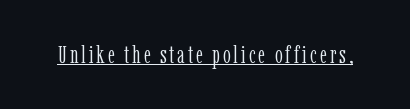
This reads as an unemphasized weight, regular at the heaviest. A typographer would call this underscored text. Posture: upright roman.
